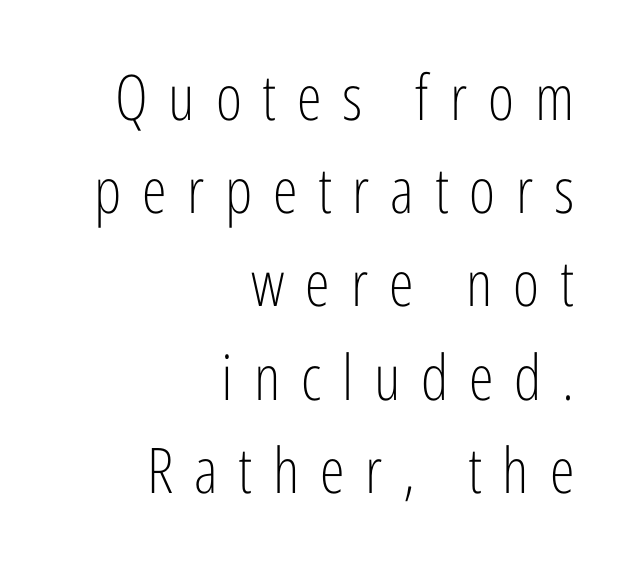
The image shows 63 px light, condensed sans-serif type, upright; set right-aligned, normal line spacing (1.48x), unusually wide letter spacing (+0.33 em), not underlined; low stroke contrast and a medium x-height.
